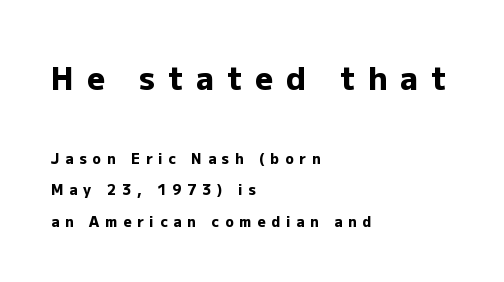
The image shows 31 px heavy sans-serif type, upright; set left-aligned, loose line spacing (2.25x), unusually wide letter spacing (+0.42 em), not underlined; the first (top) block is 2.21x larger; low stroke contrast and a medium x-height.
